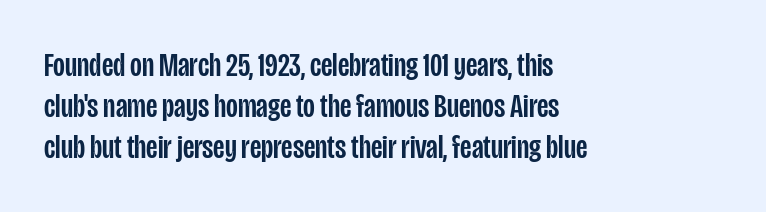
The lettering stays uniformly vertical, giving the passage a roman look. A typesetter would call this zero additional tracking. Here the designer chose a conventional face with non-uniform glyph widths. You can tell from the bare stems that sans-serif type was used. The string is rendered with underlining switched off. Short and long lines alike share a common starting point at left.
